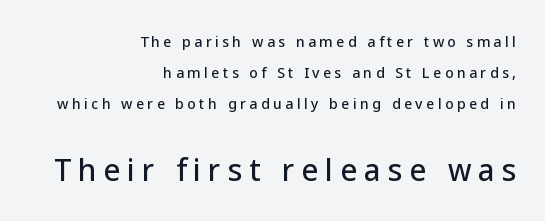
Q: Is the text italic (slanted)? A: No, it is upright.
Q: Is the typeface a serif or a sans-serif typeface? A: Sans-serif.
Q: Is the text underlined? A: No.
Q: How is the paragraph aligned? A: Right-aligned.
Q: Is the spacing between letters normal or unusually wide? A: Unusually wide.
Q: Is the spacing between lines tight, normal or loose? A: Loose.
Q: Which block of text is set in a larger size, the first (top) or the second (bottom)? A: The second (bottom) one.
Q: Width (condensed, normal, or wide)? A: Normal.
Q: Stroke contrast? A: Low.
Q: x-height? A: Medium.
Q: Monospaced? A: No.
